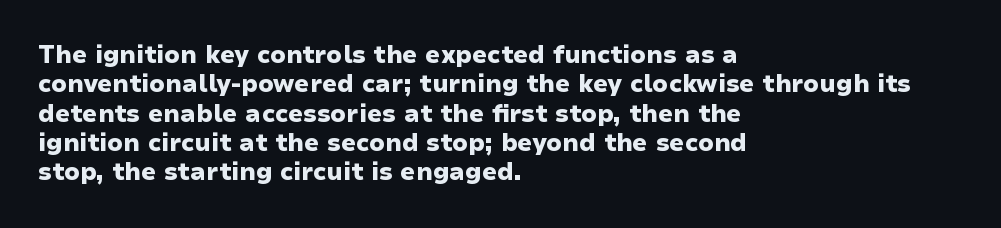
Check the space under the baseline: it is left empty. Words appear dense and cohesive because spacing is normal. Summary of weight: heavy, a full bold. Caption: multi-line text, flush left, ragged right.
